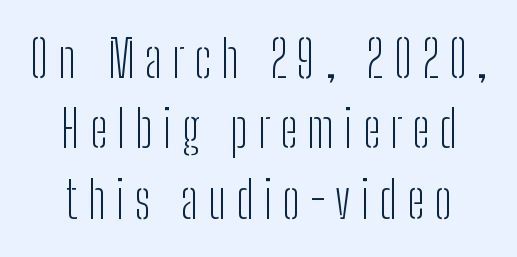
Q: Is the text bold? A: No.
Q: Is the text italic (slanted)? A: No, it is upright.
Q: Is the typeface a serif or a sans-serif typeface? A: Sans-serif.
Q: Is the text underlined? A: No.
Q: Is the spacing between letters normal or unusually wide? A: Unusually wide.
Q: Is the spacing between lines tight, normal or loose? A: Normal.
Q: Width (condensed, normal, or wide)? A: Condensed.
Q: Stroke contrast? A: Low.
Q: x-height? A: Medium.
Q: Monospaced? A: No.
